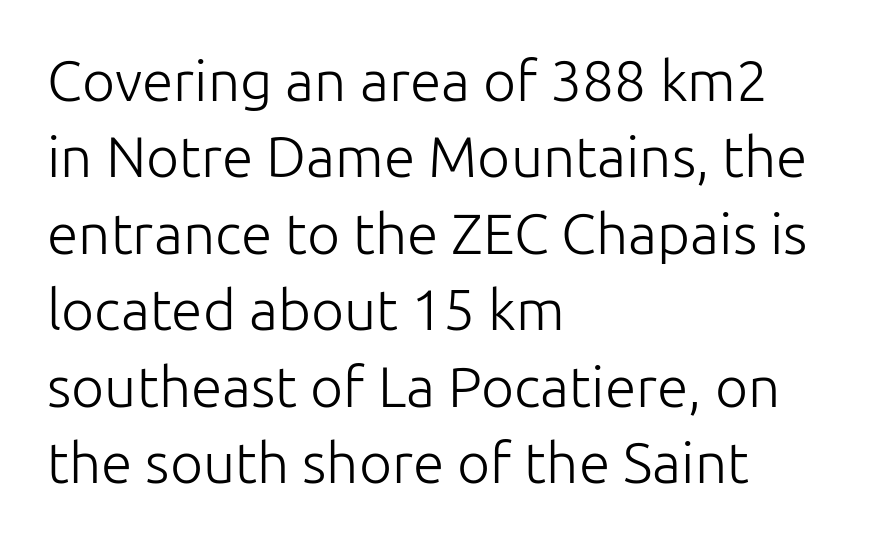
The image shows 57 px light sans-serif type, upright; set left-aligned, normal line spacing (1.34x), normal letter spacing, not underlined; low stroke contrast and a medium x-height.
